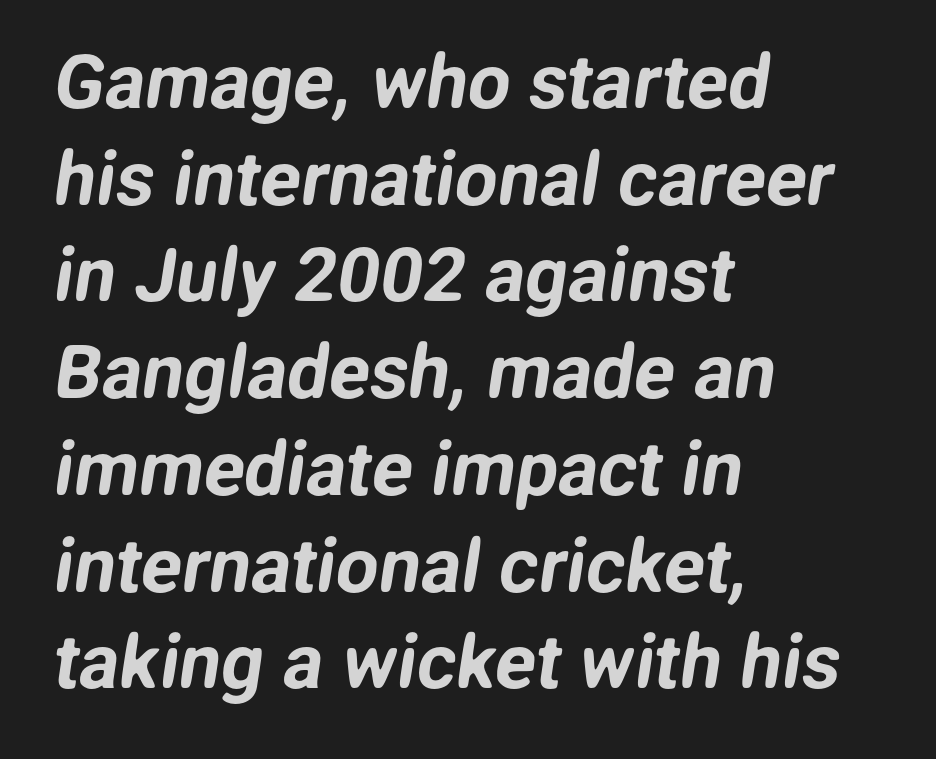
The image shows 75 px sans-serif type; set left-aligned, normal line spacing (1.29x), normal letter spacing, not underlined; low stroke contrast and a medium x-height.
